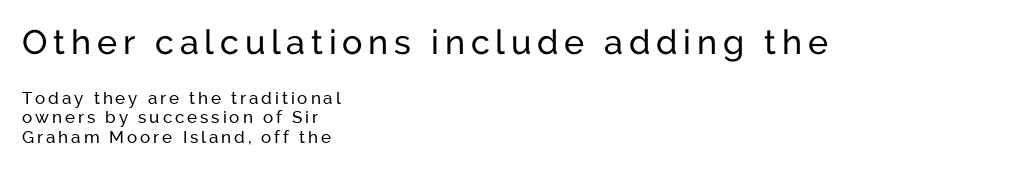
{"serif": "no", "italic": "no", "bold": "no", "weight": "regular", "width": "normal", "stroke_contrast": "low", "x_height": "medium", "monospaced": "no", "underline": "no", "align": "left", "line_spacing": "tight", "line_spacing_ratio": 1.14, "larger_block": "first", "size_ratio": 2.0, "glyph_px": 34}
